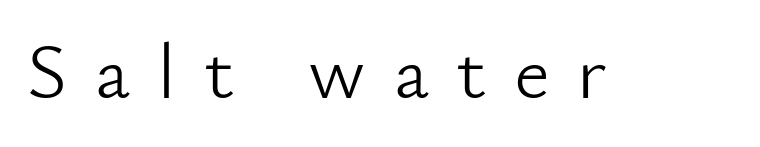
The image shows 79 px light sans-serif type, upright; set unusually wide letter spacing (+0.35 em), not underlined; low stroke contrast and a small x-height.
